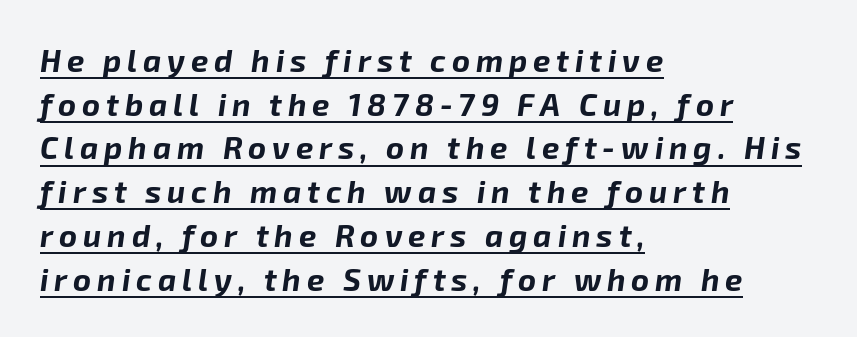
In CSS terms this would be text-align: left. A typesetter would call this proportional, since set widths differ per character. Strokes here are thick enough to call this a true bold. The lettering tilts uniformly, giving the passage an italic look.
